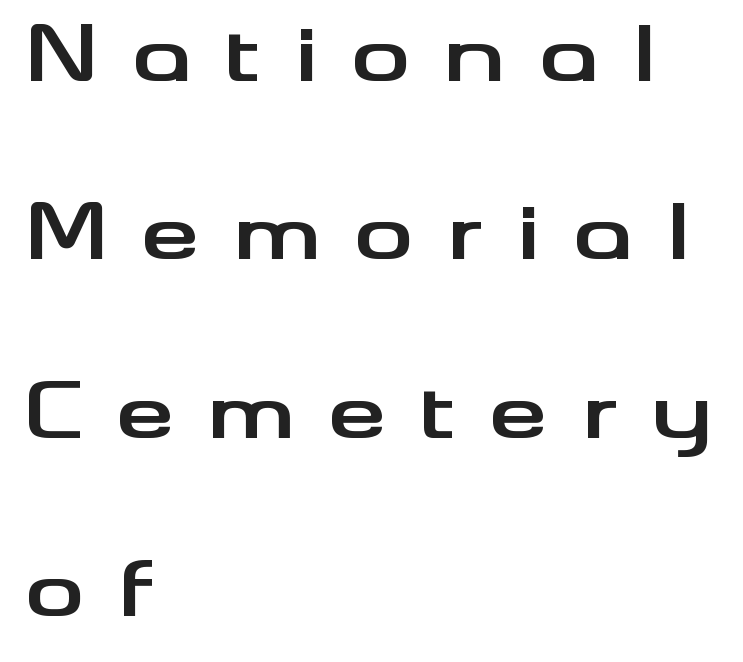
Q: Is the text bold? A: Yes.
Q: Is the text italic (slanted)? A: No, it is upright.
Q: Is the typeface a serif or a sans-serif typeface? A: Sans-serif.
Q: Is the text underlined? A: No.
Q: How is the paragraph aligned? A: Left-aligned.
Q: Is the spacing between letters normal or unusually wide? A: Unusually wide.
Q: Is the spacing between lines tight, normal or loose? A: Loose.
Q: Width (condensed, normal, or wide)? A: Wide.
Q: Stroke contrast? A: Medium.
Q: x-height? A: Small.
Q: Monospaced? A: No.
